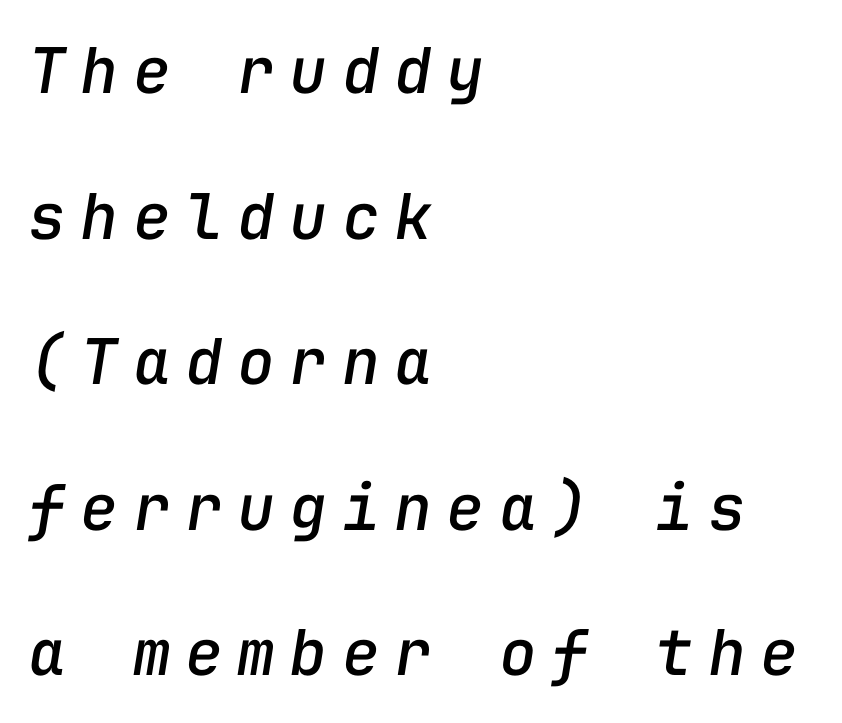
{"italic": "yes", "lean": "right", "slant_degrees": 9, "width": "normal", "stroke_contrast": "low", "x_height": "medium", "monospaced": "yes", "underline": "no", "align": "left", "line_spacing": "loose", "line_spacing_ratio": 2.31, "letter_spacing": "wide", "letter_spacing_em": 0.23, "glyph_px": 63}
